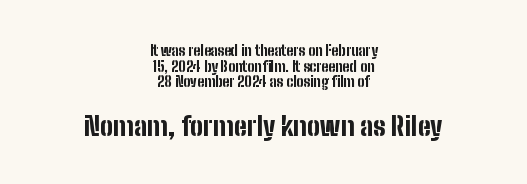
{"italic": "no", "bold": "yes", "underline": "no", "align": "center", "line_spacing": "tight", "line_spacing_ratio": 1.12, "letter_spacing": "normal", "letter_spacing_em": 0.0, "larger_block": "second", "size_ratio": 1.86, "glyph_px": 26}
